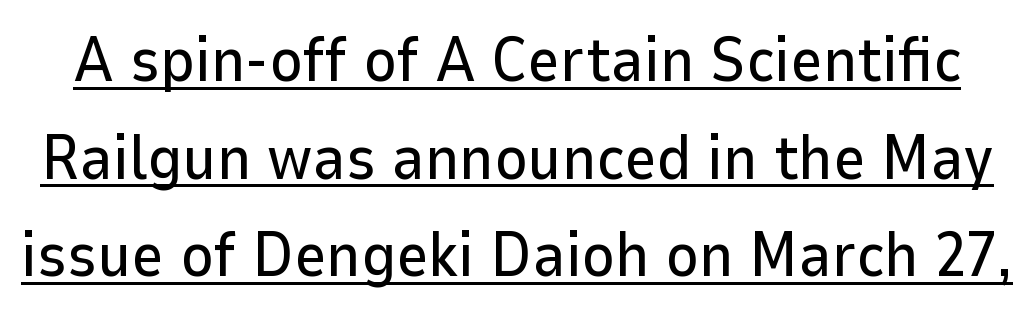
{"serif": "no", "italic": "no", "width": "normal", "stroke_contrast": "low", "x_height": "medium", "monospaced": "no", "underline": "yes", "line_spacing": "normal", "line_spacing_ratio": 1.55, "letter_spacing": "normal", "letter_spacing_em": 0.0, "glyph_px": 63}
